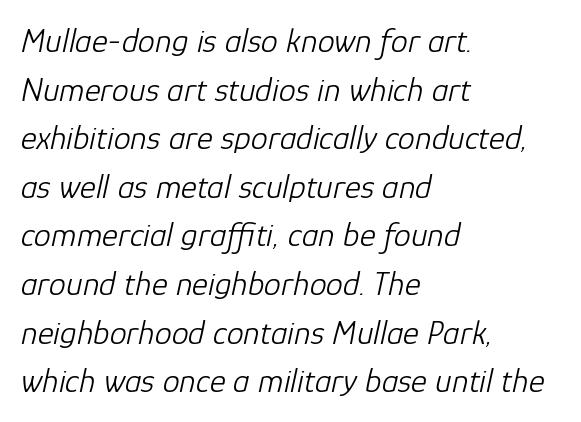
The gap between lines stays unmarked. This sample is left-justified, so line endings fall wherever the words run out. Is the letter spacing exaggerated? No — it looks like the ordinary default. These lines were composed using italics. The face looks like a standard text weight, possibly lighter.
